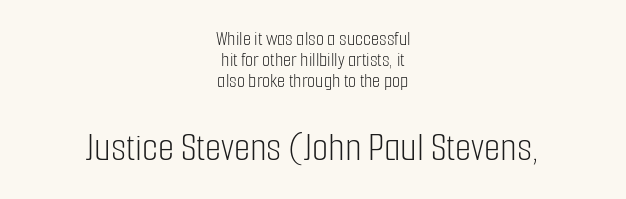
The image shows 42 px light, condensed sans-serif type, upright; set centered, tight line spacing (0.99x), normal letter spacing, not underlined; the second (bottom) block is 2.0x larger; low stroke contrast and a medium x-height.
